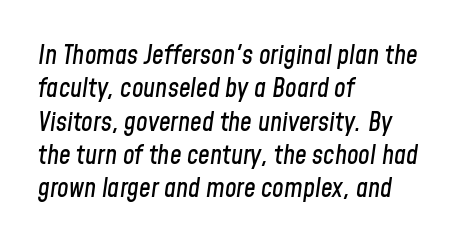
In terms of leading, this rendering sits right in the middle. Tracking here is standard; glyphs follow each other at the usual distance. You can tell it's italic because the verticals aren't actually vertical. Horizontal alignment here is leftward, the default for most running prose.
